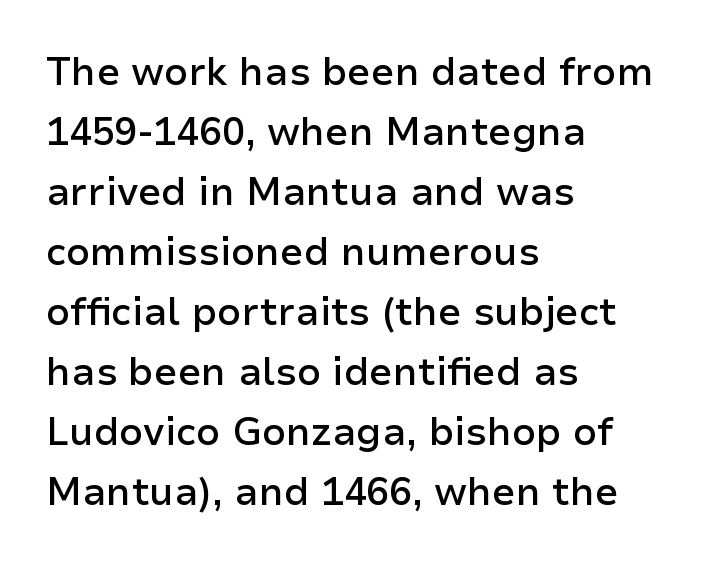
The type sits square on the baseline with zero lean. No word sits above an underline. To sum up the face: it is a sans, with no serifs. Stems and bowls a touch heavier than normal — semibold. Looks like regular typesetting: each glyph gets only the width it needs. The line-height multiplier appears to be the usual default.
